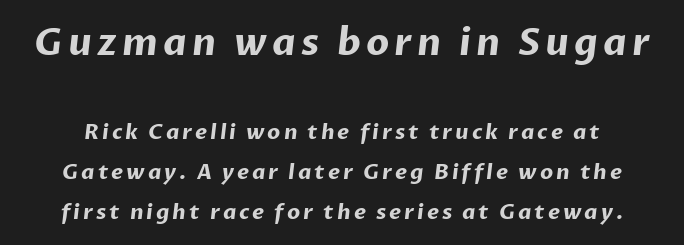
{"serif": "no", "bold": "yes", "weight": "bold", "width": "normal", "stroke_contrast": "low", "x_height": "medium", "monospaced": "no", "underline": "no", "line_spacing": "loose", "line_spacing_ratio": 1.9, "larger_block": "first", "size_ratio": 1.76, "glyph_px": 37}
